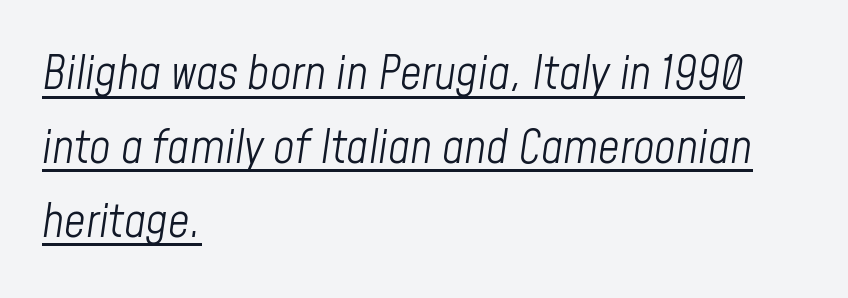
{"italic": "yes", "lean": "right", "slant_degrees": 8, "bold": "no", "weight": "light", "width": "condensed", "stroke_contrast": "low", "x_height": "medium", "monospaced": "no", "underline": "yes", "align": "left", "line_spacing": "normal", "line_spacing_ratio": 1.57, "letter_spacing": "normal", "letter_spacing_em": 0.0, "glyph_px": 47}
